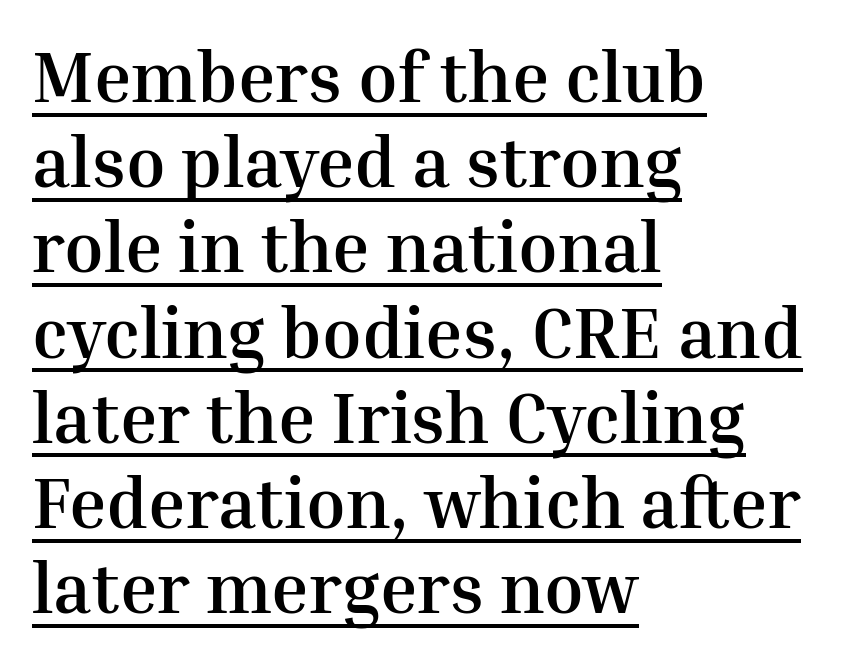
The image shows 71 px semibold serif type, upright; set left-aligned, line spacing 1.2x, normal letter spacing, underlined; medium stroke contrast and a medium x-height.
